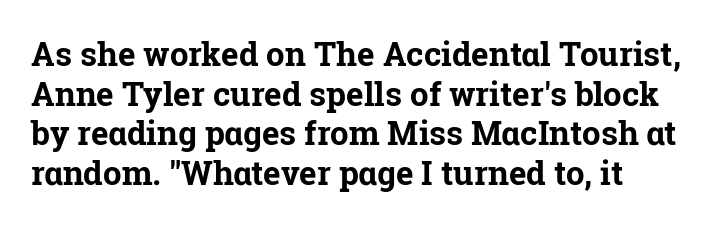
Here the designer chose a conventional face with non-uniform glyph widths. Bold? Absolutely — the strokes are thick and heavy. There is no visible air inserted between adjacent glyphs. Check the space under the baseline: it is left empty. Every stem runs plumb, perpendicular to the baseline. The characters display serif detailing at their extremities.
